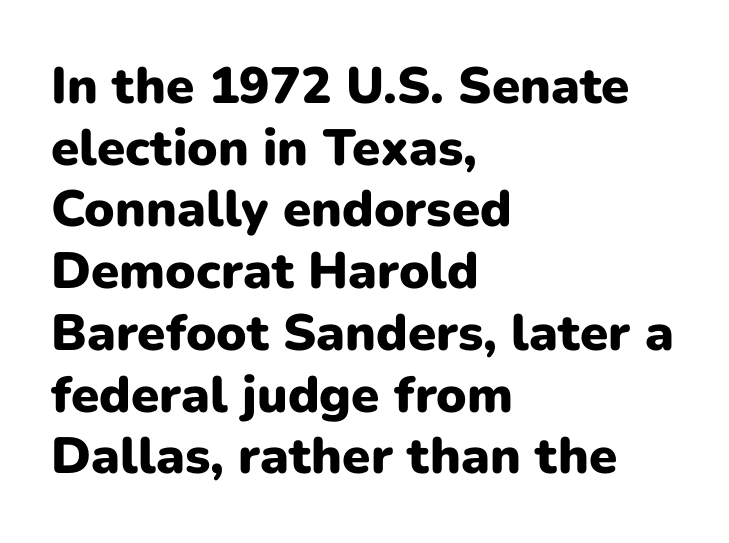
Q: Is the text bold? A: Yes.
Q: Is the text italic (slanted)? A: No, it is upright.
Q: Is the typeface a serif or a sans-serif typeface? A: Sans-serif.
Q: Is the text underlined? A: No.
Q: How is the paragraph aligned? A: Left-aligned.
Q: Is the spacing between letters normal or unusually wide? A: Normal.
Q: Width (condensed, normal, or wide)? A: Normal.
Q: Stroke contrast? A: Low.
Q: x-height? A: Medium.
Q: Monospaced? A: No.
